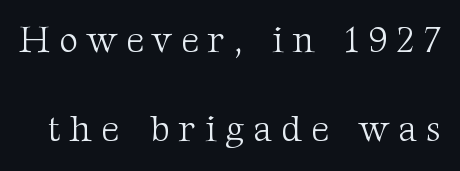
The lines are spread far apart with generous leading. This sample has the flowing, uneven cadence of proportional lettering. Each word looks stretched out because of the extra space between its letters. Serifs: yes, visible at the terminals of the letterforms. Stem width sits at or under what a default text font uses.
